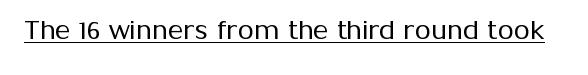
The image shows 26 px text type, upright; set normal letter spacing, underlined.
